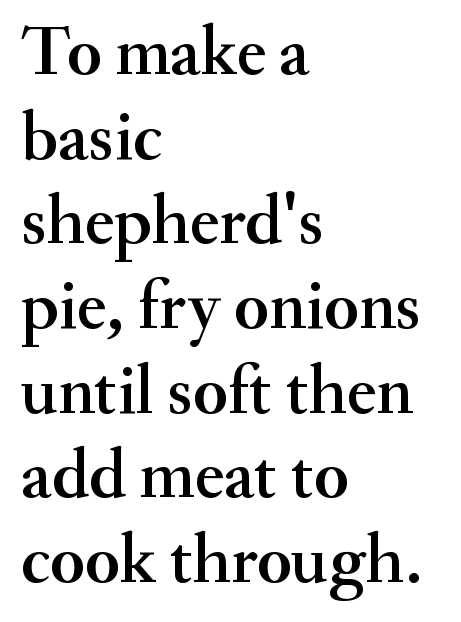
The image shows 70 px serif type, upright; set left-aligned, line spacing 1.21x, normal letter spacing, not underlined; medium stroke contrast and a small x-height.
